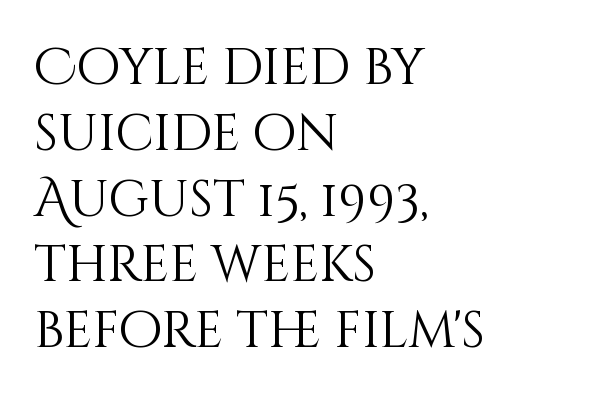
No extra tracking has been applied to these lines. Weight class: somewhere from thin through regular. Left-aligned paragraph, ragged on the right. Horizontal bands of white between lines are of average thickness. Posture: straight, roman, zero tilt.
